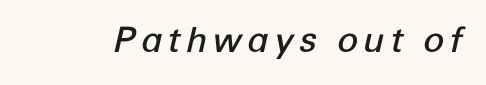
The image shows 35 px semibold type, italic (leaning right); set not underlined; low stroke contrast and a medium x-height.
